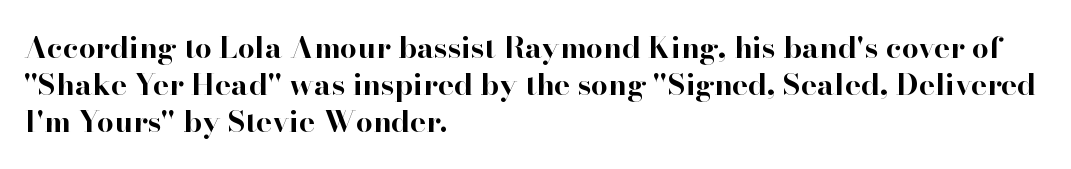
The image shows 30 px bold serif type, upright; set left-aligned, line spacing 1.24x, normal letter spacing, not underlined; high stroke contrast and a small x-height.
